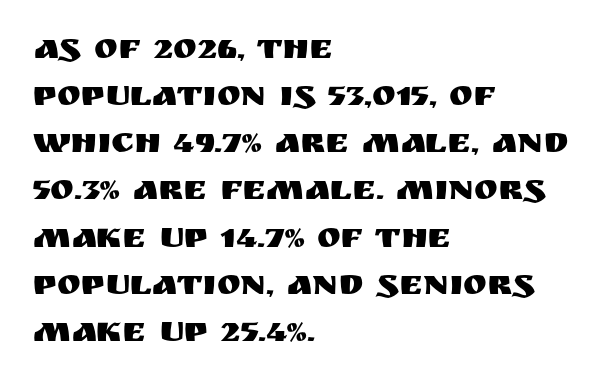
Q: Is the text italic (slanted)? A: No, it is upright.
Q: Is the typeface a serif or a sans-serif typeface? A: Sans-serif.
Q: Is the text underlined? A: No.
Q: How is the paragraph aligned? A: Left-aligned.
Q: Is the spacing between letters normal or unusually wide? A: Normal.
Q: Is the spacing between lines tight, normal or loose? A: Normal.
Q: Width (condensed, normal, or wide)? A: Normal.
Q: Stroke contrast? A: Medium.
Q: x-height? A: Large.
Q: Monospaced? A: No.
